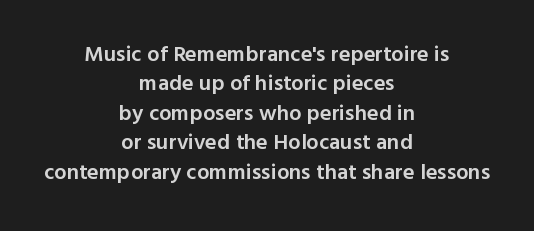
The image shows 22 px text type, upright; set centered, normal line spacing (1.34x), normal letter spacing, not underlined.
